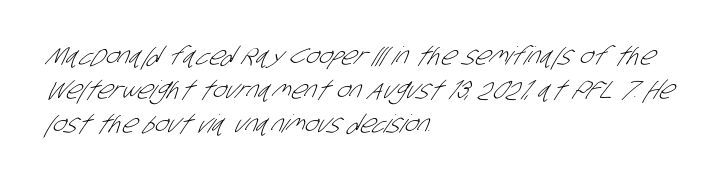
A clean baseline with only descenders dipping below it. Counters stay open thanks to moderate or lighter strokes. Words appear dense and cohesive because spacing is normal. Quick note: interline space is typical. Alignment: flush left.
